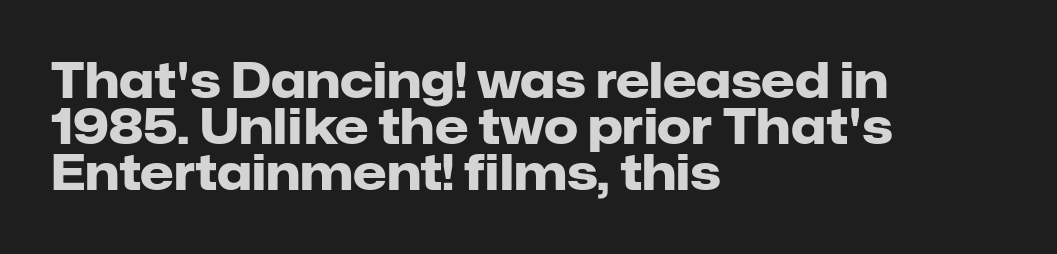
If you drew a line through each stem, it would be perfectly vertical. All the whitespace from short lines collects on the right. Tightly led — the rows are bunched. How are the letters spaced? Ordinarily, with no added tracking. Lines of text with bare space underneath. Every letter is thick-stroked: bold, no question.
